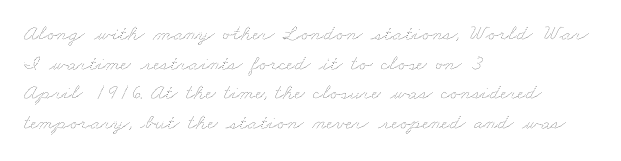
Decoration check: the copy has no underline. No letter is thick-stroked: the sample isn't bold. What's the leading like? Ordinary, nothing unusual. The ragged edge is on the right, which tells us the setting is flush left. Compared with typical body copy, the letter spacing here is the same.
